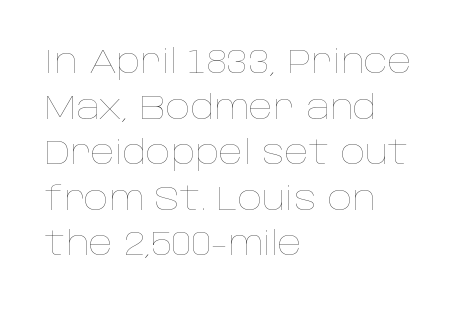
Each letter keeps its own natural width here, so spacing adapts to shape. Is the stroke heavy? The answer is a plain regular-or-lighter. The horizontal fit of the characters is conventional and even. Unlike italic type, these characters show no tilt at all. The rendering anchors every line to the left-hand side.
